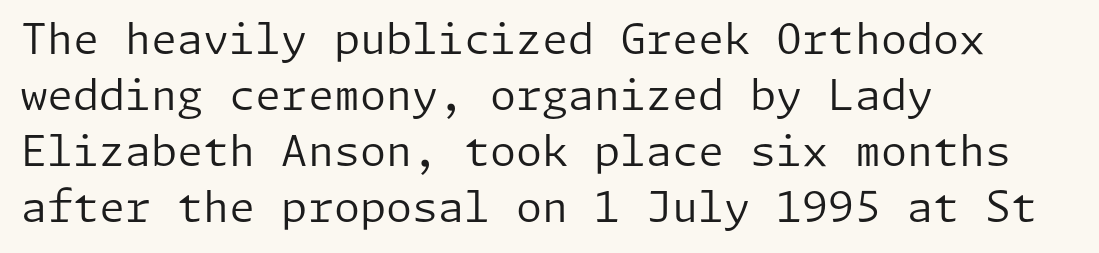
{"serif": "no", "italic": "no", "bold": "no", "weight": "regular", "width": "normal", "stroke_contrast": "low", "x_height": "medium", "underline": "no", "align": "left", "line_spacing": "normal", "line_spacing_ratio": 1.33, "letter_spacing": "normal", "letter_spacing_em": 0.0, "glyph_px": 42}
